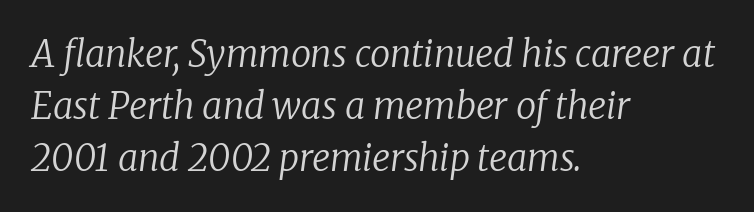
Q: Is the text bold? A: No.
Q: Is the text italic (slanted)? A: Yes, it leans right by about 8 degrees.
Q: Is the typeface a serif or a sans-serif typeface? A: Serif.
Q: Is the text underlined? A: No.
Q: How is the paragraph aligned? A: Left-aligned.
Q: Is the spacing between letters normal or unusually wide? A: Normal.
Q: Is the spacing between lines tight, normal or loose? A: Normal.
Q: Width (condensed, normal, or wide)? A: Normal.
Q: Stroke contrast? A: Low.
Q: x-height? A: Medium.
Q: Monospaced? A: No.
